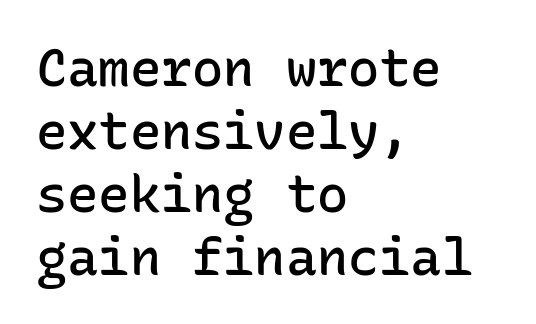
Q: Is the text bold? A: Semi-bold.
Q: Is the text italic (slanted)? A: No, it is upright.
Q: Is the typeface a serif or a sans-serif typeface? A: Sans-serif.
Q: Is the text underlined? A: No.
Q: How is the paragraph aligned? A: Left-aligned.
Q: Is the spacing between letters normal or unusually wide? A: Normal.
Q: Width (condensed, normal, or wide)? A: Normal.
Q: Stroke contrast? A: Low.
Q: x-height? A: Medium.
Q: Monospaced? A: Yes.
